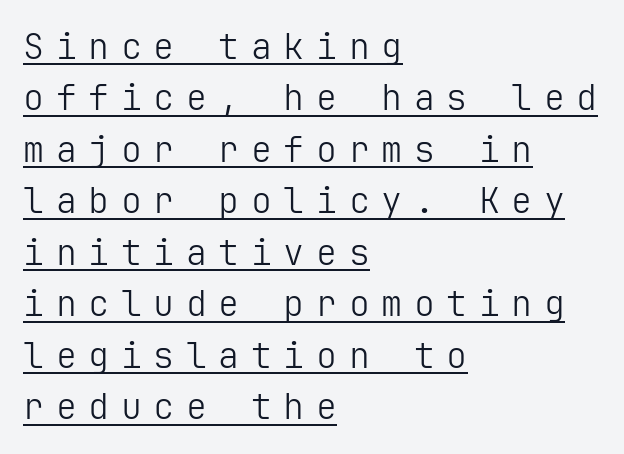
Q: Is the text bold? A: No.
Q: Is the text italic (slanted)? A: No, it is upright.
Q: Is the typeface a serif or a sans-serif typeface? A: Sans-serif.
Q: Is the text underlined? A: Yes.
Q: How is the paragraph aligned? A: Left-aligned.
Q: Is the spacing between letters normal or unusually wide? A: Unusually wide.
Q: Is the spacing between lines tight, normal or loose? A: Normal.
Q: Width (condensed, normal, or wide)? A: Normal.
Q: Stroke contrast? A: Low.
Q: x-height? A: Medium.
